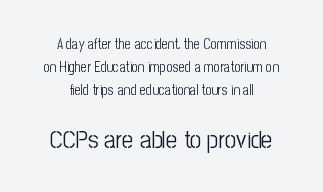
{"italic": "no", "bold": "no", "underline": "no", "align": "center", "line_spacing": "normal", "line_spacing_ratio": 1.65, "letter_spacing": "normal", "letter_spacing_em": 0.0, "larger_block": "second", "size_ratio": 1.79, "glyph_px": 25}
